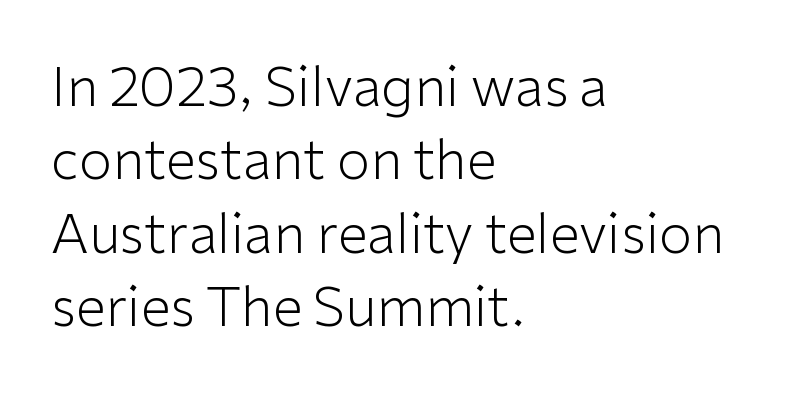
The image shows 54 px light sans-serif type, upright; set left-aligned, normal line spacing (1.36x), normal letter spacing, not underlined; low stroke contrast and a medium x-height.
